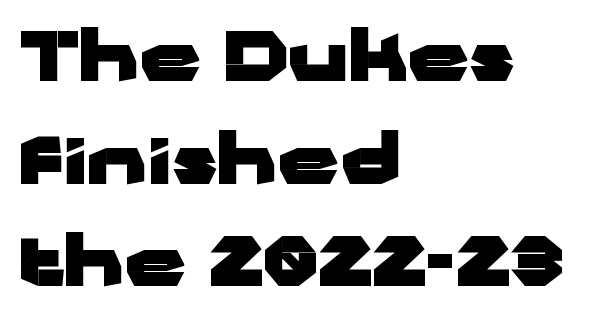
The image shows 68 px heavy, wide sans-serif type, upright; set left-aligned, normal line spacing (1.51x), normal letter spacing, not underlined; low stroke contrast and a medium x-height.
